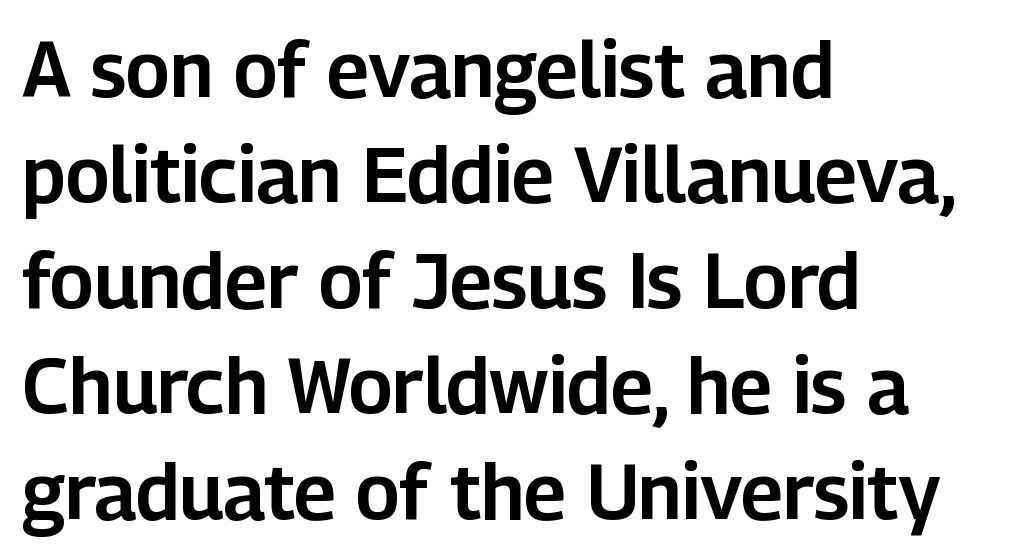
This sample has the flowing, uneven cadence of proportional lettering. Typeset ragged right — the left edge is the straight one. Typographically, this falls in the sans-serif category. Successive baselines arrive at the customary interval. Nobody drew a line under any word here.
